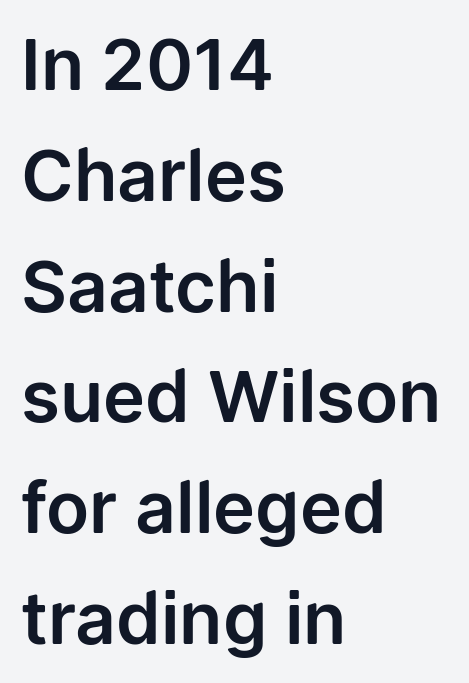
The image shows 71 px sans-serif type, upright; set left-aligned, normal line spacing (1.56x), normal letter spacing, not underlined; low stroke contrast and a medium x-height.
